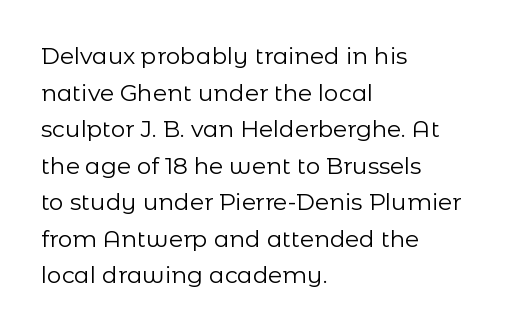
Q: Is the text bold? A: No.
Q: Is the text italic (slanted)? A: No, it is upright.
Q: Is the text underlined? A: No.
Q: How is the paragraph aligned? A: Left-aligned.
Q: Is the spacing between letters normal or unusually wide? A: Normal.
Q: Is the spacing between lines tight, normal or loose? A: Normal.
